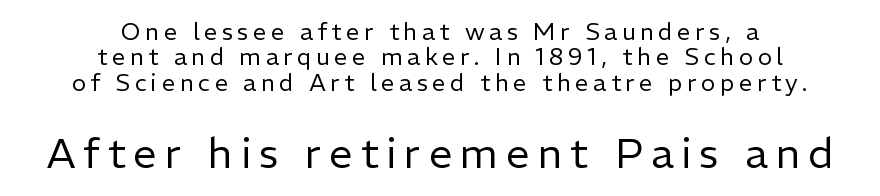
The image shows 42 px regular-weight sans-serif type, upright; set centered, tight line spacing (1.06x), not underlined; the second (bottom) block is 1.75x larger; low stroke contrast and a medium x-height.
